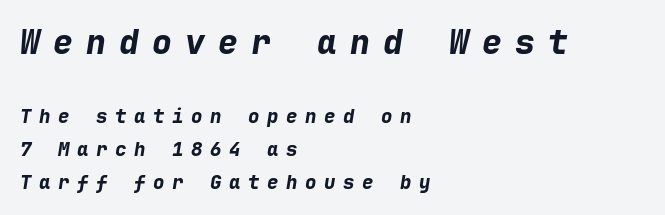
The image shows 33 px bold type, italic (leaning right), monospaced; set left-aligned, line spacing 1.72x, unusually wide letter spacing (+0.4 em), not underlined; the first (top) block is 1.74x larger; low stroke contrast and a medium x-height.
